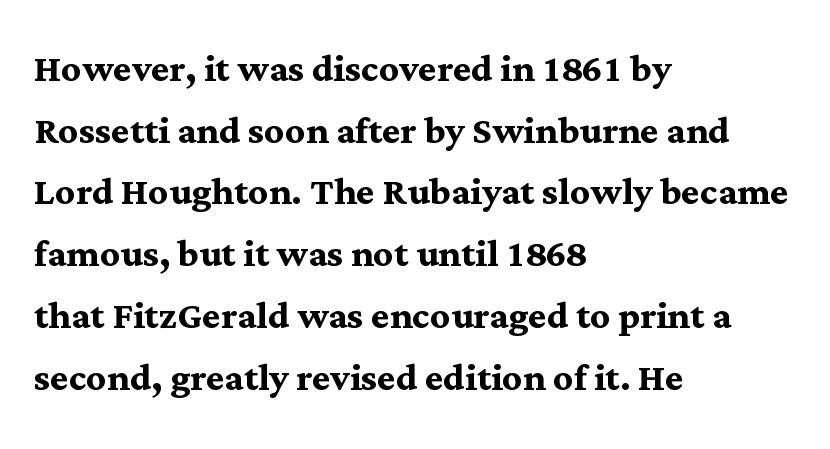
{"serif": "yes", "italic": "no", "bold": "yes", "weight": "semibold", "width": "normal", "stroke_contrast": "medium", "x_height": "medium", "monospaced": "no", "underline": "no", "align": "left", "line_spacing": "normal", "line_spacing_ratio": 1.26, "letter_spacing": "normal", "letter_spacing_em": 0.0, "glyph_px": 49}
